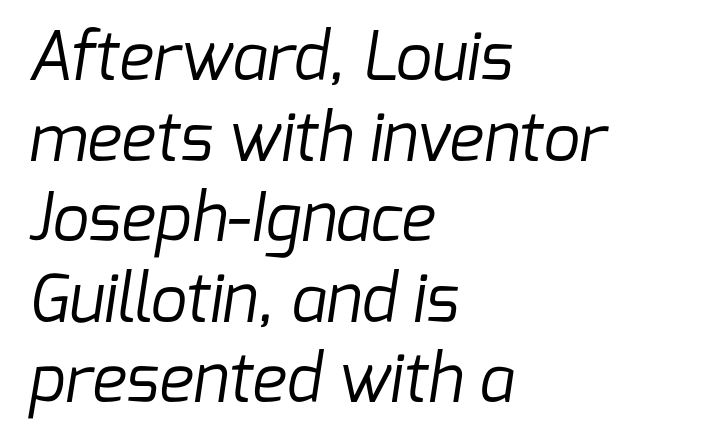
These lines are set flush left with a ragged right edge. The foot of each line stays bare and open. The letters sit at their default tracking, neither squeezed nor spread. Each letter's strokes conclude bluntly, with no projecting serifs. The typeface has the unassuming heft of standard copy or less.
